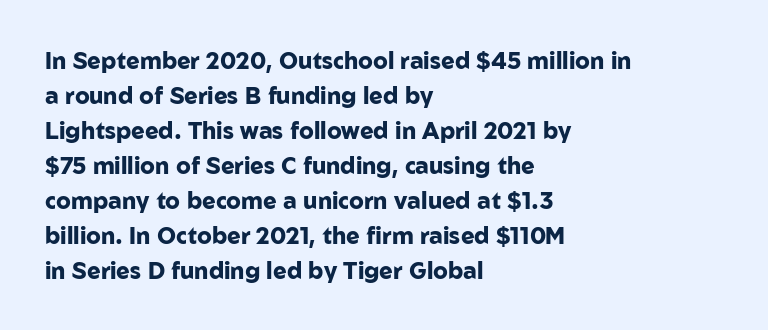
{"italic": "no", "bold": "yes", "underline": "no", "align": "left", "line_spacing": "normal", "line_spacing_ratio": 1.52, "letter_spacing": "normal", "letter_spacing_em": 0.0, "glyph_px": 23}
